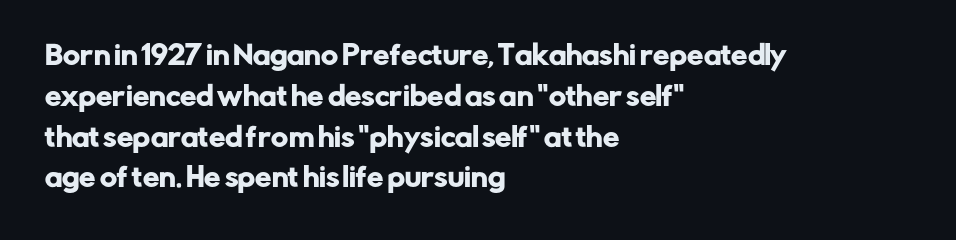
Q: Is the text italic (slanted)? A: No, it is upright.
Q: Is the text underlined? A: No.
Q: How is the paragraph aligned? A: Left-aligned.
Q: Is the spacing between letters normal or unusually wide? A: Normal.
Q: Is the spacing between lines tight, normal or loose? A: Normal.
